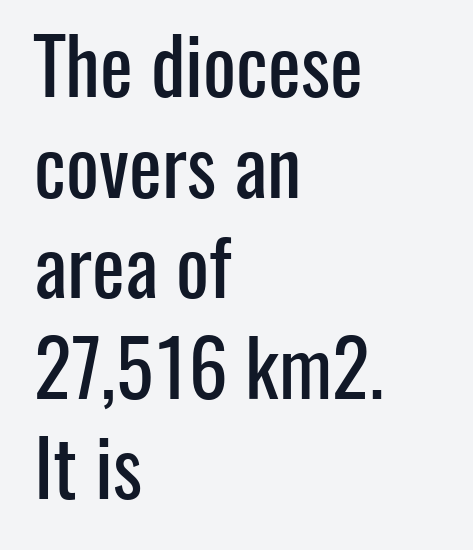
Has an underline been added? It has not. Layout note: lines flush left. Think of a printed novel: that variable character pitch is what you see here. Upright lettering throughout.
